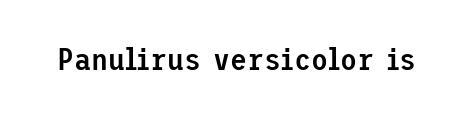
The image shows 31 px semibold sans-serif type, upright; set normal letter spacing, not underlined; low stroke contrast and a medium x-height.
